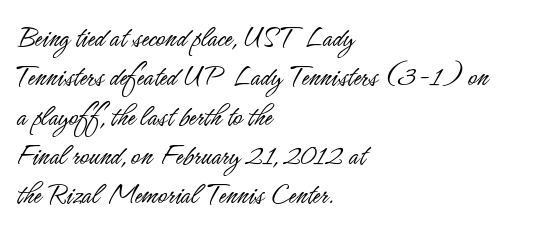
The image shows 31 px light, condensed sans-serif type; set left-aligned, normal line spacing (1.27x), normal letter spacing, not underlined; low stroke contrast and a small x-height.
